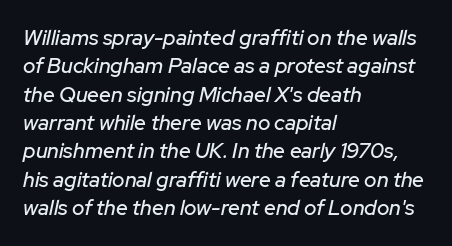
The image shows 21 px text type, italic (leaning right); set left-aligned, normal line spacing (1.35x), normal letter spacing, not underlined.
